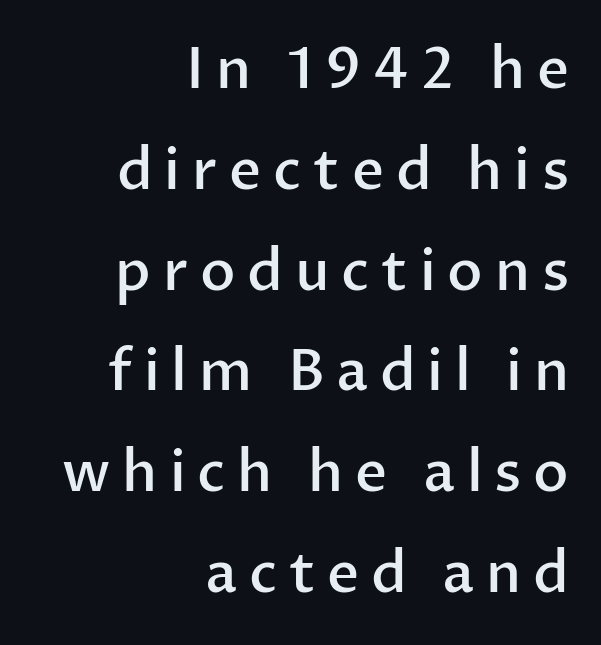
{"serif": "no", "italic": "no", "bold": "semi", "weight": "semibold", "width": "normal", "stroke_contrast": "low", "x_height": "medium", "monospaced": "no", "underline": "no", "align": "right", "line_spacing_ratio": 1.8, "letter_spacing": "wide", "letter_spacing_em": 0.21, "glyph_px": 56}
